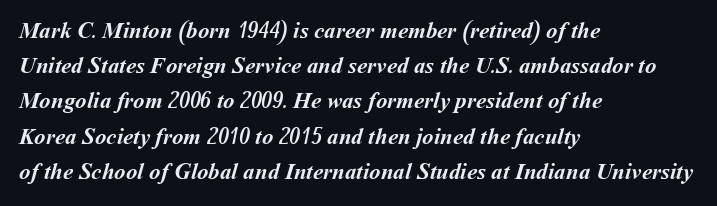
Q: Is the text bold? A: Yes.
Q: Is the text underlined? A: No.
Q: How is the paragraph aligned? A: Left-aligned.
Q: Is the spacing between letters normal or unusually wide? A: Normal.
Q: Is the spacing between lines tight, normal or loose? A: Normal.
